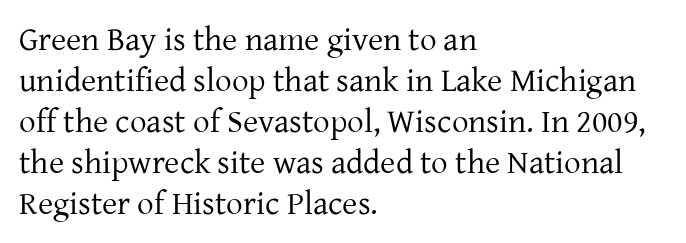
The image shows 33 px regular-weight serif type, upright; set left-aligned, line spacing 1.24x, normal letter spacing, not underlined; low stroke contrast and a medium x-height.
